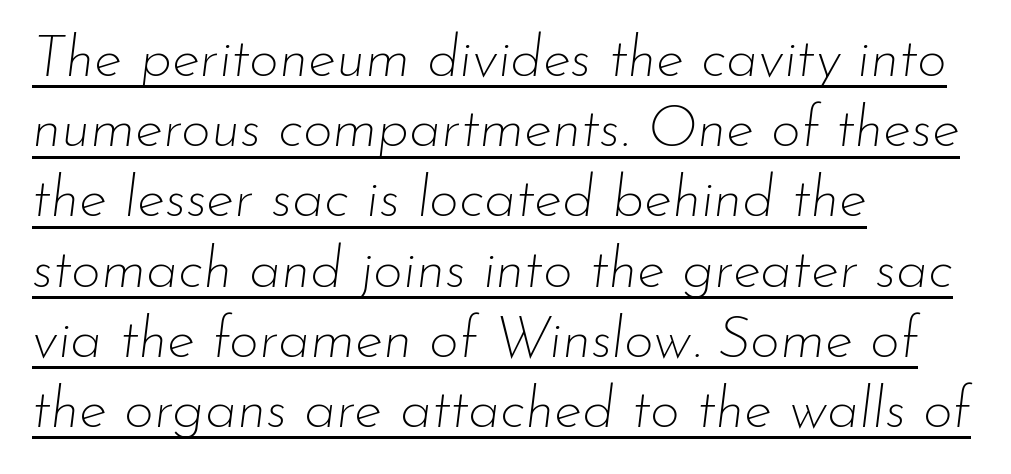
The image shows 58 px thin type, italic (leaning right); set left-aligned, line spacing 1.21x, normal letter spacing, underlined; low stroke contrast and a small x-height.
